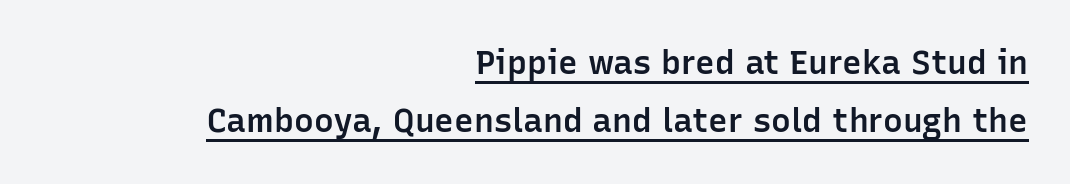
The image shows 33 px semibold sans-serif type, upright; set right-aligned, line spacing 1.77x, normal letter spacing, underlined; low stroke contrast and a medium x-height.
